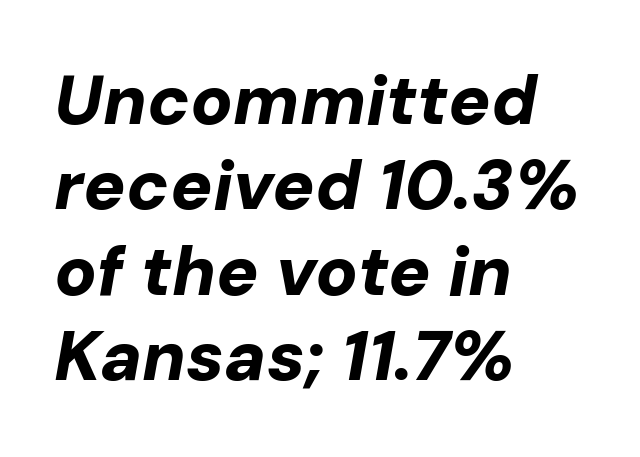
{"italic": "yes", "lean": "right", "slant_degrees": 10, "bold": "yes", "weight": "bold", "width": "normal", "stroke_contrast": "low", "x_height": "medium", "monospaced": "no", "underline": "no", "align": "left", "line_spacing_ratio": 1.22, "letter_spacing": "normal", "letter_spacing_em": 0.0, "glyph_px": 70}
